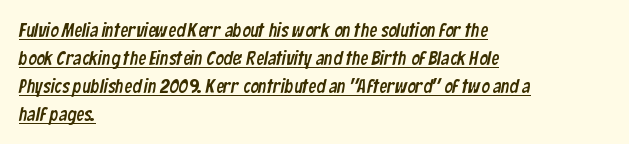
Q: Is the text underlined? A: Yes.
Q: How is the paragraph aligned? A: Left-aligned.
Q: Is the spacing between letters normal or unusually wide? A: Normal.
Q: Is the spacing between lines tight, normal or loose? A: Normal.
